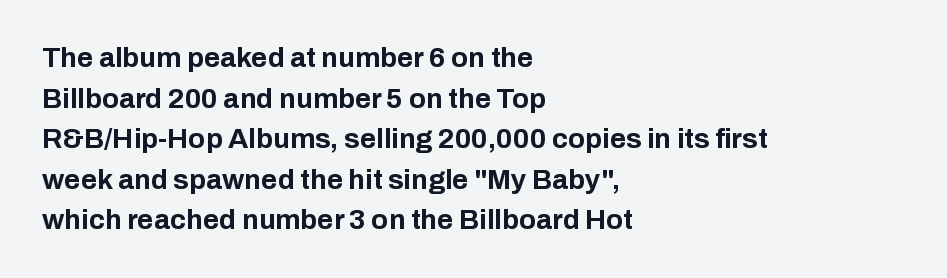
Q: Is the text bold? A: Yes.
Q: Is the text italic (slanted)? A: No, it is upright.
Q: Is the typeface a serif or a sans-serif typeface? A: Sans-serif.
Q: Is the text underlined? A: No.
Q: How is the paragraph aligned? A: Left-aligned.
Q: Is the spacing between letters normal or unusually wide? A: Normal.
Q: Is the spacing between lines tight, normal or loose? A: Normal.
Q: Width (condensed, normal, or wide)? A: Normal.
Q: Stroke contrast? A: Low.
Q: x-height? A: Medium.
Q: Monospaced? A: No.
